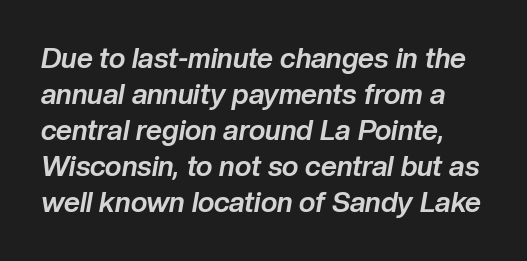
{"italic": "yes", "lean": "right", "slant_degrees": 10, "bold": "yes", "weight": "bold", "width": "normal", "stroke_contrast": "low", "x_height": "medium", "monospaced": "no", "underline": "no", "line_spacing": "normal", "line_spacing_ratio": 1.29, "letter_spacing": "normal", "letter_spacing_em": 0.0, "glyph_px": 28}
